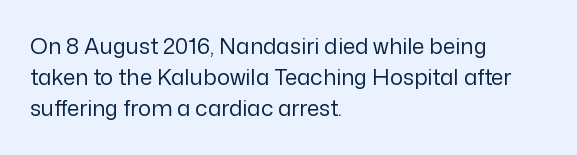
Every row of glyphs begins at an identical x-position on the left. The typesetting does not lean heavy: it is not bold. One glance says typical: line gaps are just what's usual. Underlining? Definitely not there.
